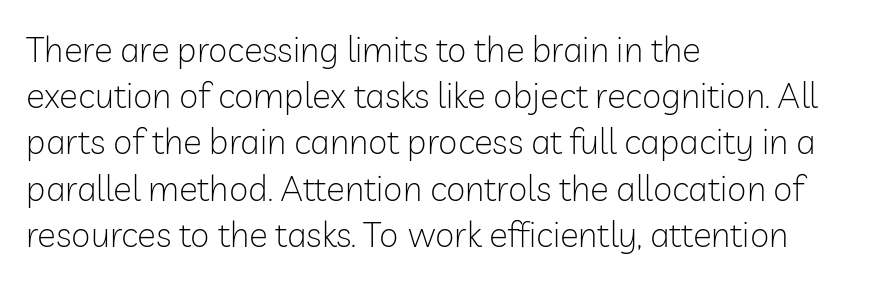
Q: Is the text bold? A: No.
Q: Is the text italic (slanted)? A: No, it is upright.
Q: Is the typeface a serif or a sans-serif typeface? A: Sans-serif.
Q: Is the text underlined? A: No.
Q: How is the paragraph aligned? A: Left-aligned.
Q: Is the spacing between letters normal or unusually wide? A: Normal.
Q: Is the spacing between lines tight, normal or loose? A: Normal.
Q: Width (condensed, normal, or wide)? A: Normal.
Q: Stroke contrast? A: Low.
Q: x-height? A: Medium.
Q: Monospaced? A: No.
